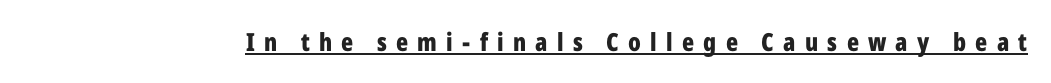
The image shows 25 px bold type, upright; set unusually wide letter spacing (+0.37 em), underlined.
